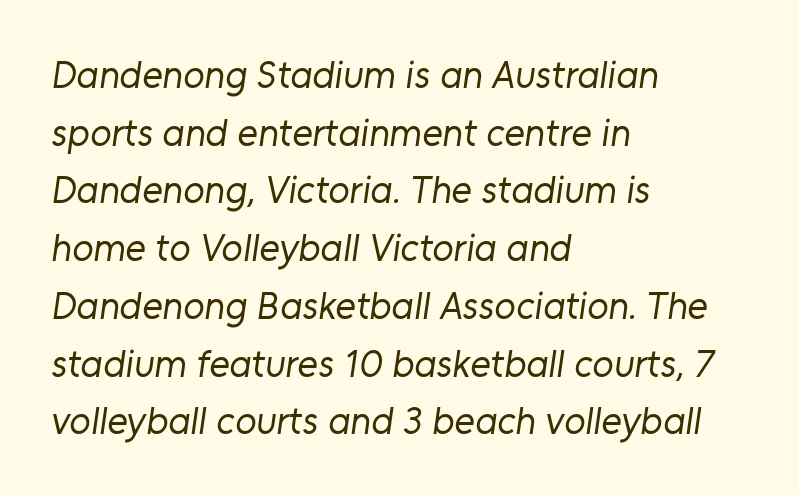
The area under the type is left untouched. Evenly set lines give the paragraph a standard silhouette. What kind of face is this? One without serifs — a sans. A classic flush-left, rag-right setting is used for this passage. This reads as an unemphasized weight, regular at the heaviest. The passage shown has conventional tracking throughout.
